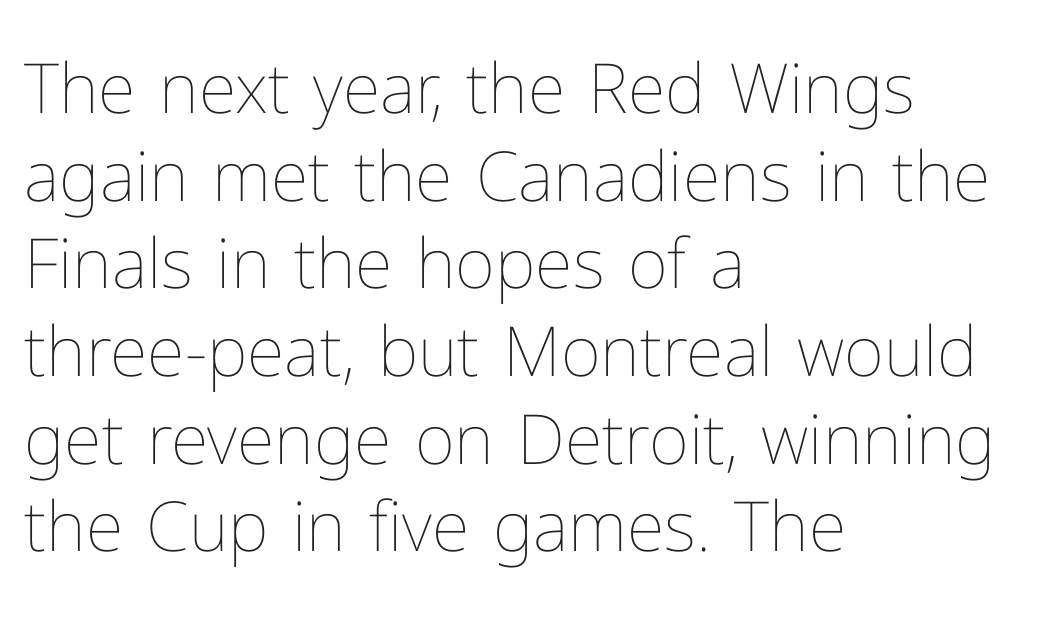
{"italic": "no", "bold": "no", "weight": "thin", "width": "normal", "stroke_contrast": "low", "x_height": "medium", "monospaced": "no", "underline": "no", "align": "left", "line_spacing": "normal", "line_spacing_ratio": 1.27, "letter_spacing": "normal", "letter_spacing_em": 0.0, "glyph_px": 69}
